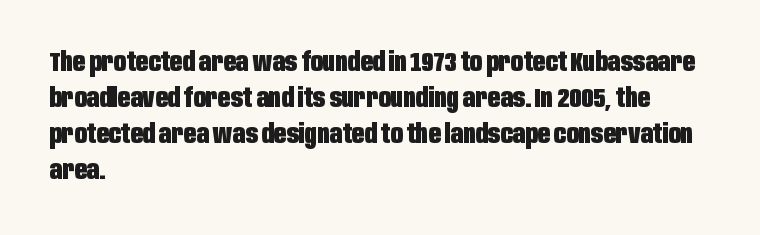
The image shows 27 px bold type, upright; set left-aligned, normal line spacing (1.33x), normal letter spacing, not underlined.
